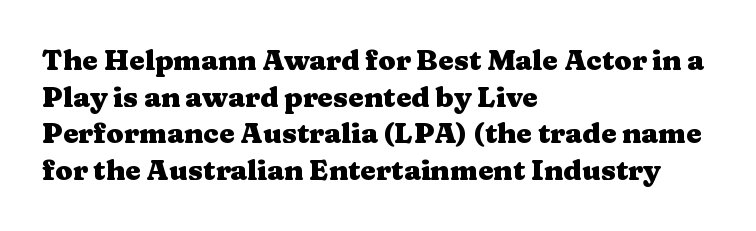
The specimen reads as upright at a glance. Alignment: flush left. Lines of text with bare space underneath. What weight is shown? A full bold with thick strokes. You could not count columns in this text — the font is proportionally spaced. You can tell from the footed stems that serif type was used.
